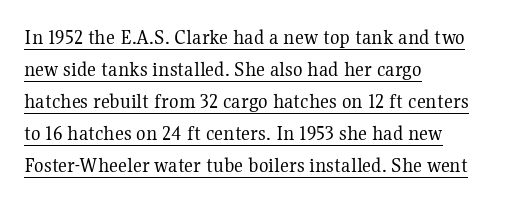
{"italic": "no", "bold": "no", "underline": "yes", "align": "left", "line_spacing": "normal", "line_spacing_ratio": 1.45, "letter_spacing": "normal", "letter_spacing_em": 0.0, "glyph_px": 22}
